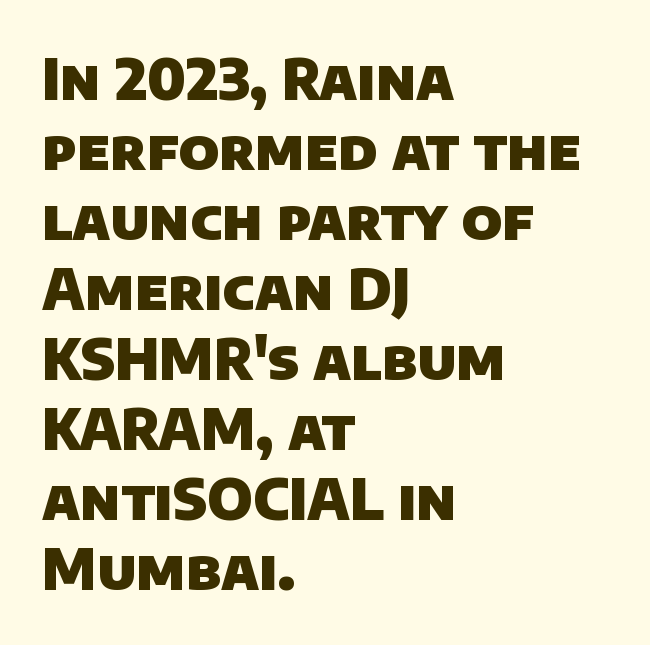
Q: Is the text bold? A: Yes.
Q: Is the typeface a serif or a sans-serif typeface? A: Sans-serif.
Q: Is the text underlined? A: No.
Q: How is the paragraph aligned? A: Left-aligned.
Q: Is the spacing between letters normal or unusually wide? A: Normal.
Q: Is the spacing between lines tight, normal or loose? A: Normal.
Q: Width (condensed, normal, or wide)? A: Normal.
Q: Stroke contrast? A: Low.
Q: x-height? A: Large.
Q: Monospaced? A: No.
